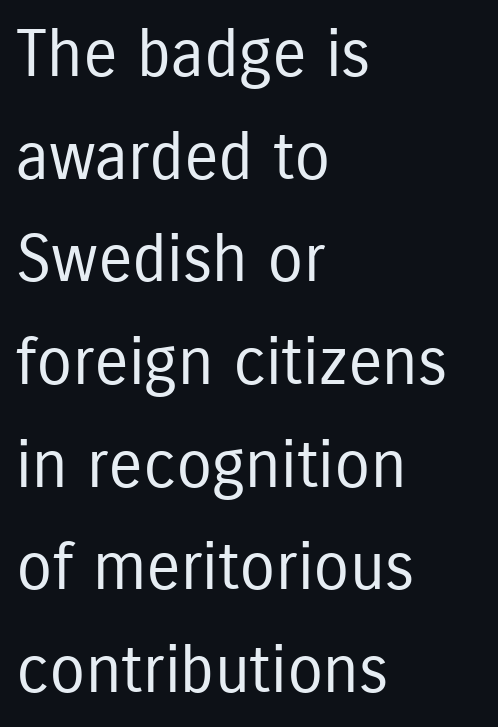
{"serif": "no", "italic": "no", "bold": "no", "weight": "regular", "width": "condensed", "stroke_contrast": "low", "x_height": "medium", "monospaced": "no", "underline": "no", "align": "left", "line_spacing": "normal", "line_spacing_ratio": 1.58, "letter_spacing": "normal", "letter_spacing_em": 0.0, "glyph_px": 65}
